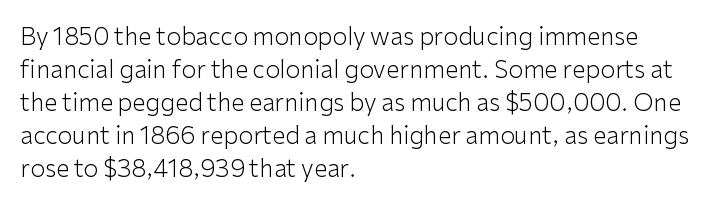
The image shows 24 px text type, upright; set left-aligned, normal line spacing (1.37x), normal letter spacing, not underlined.
